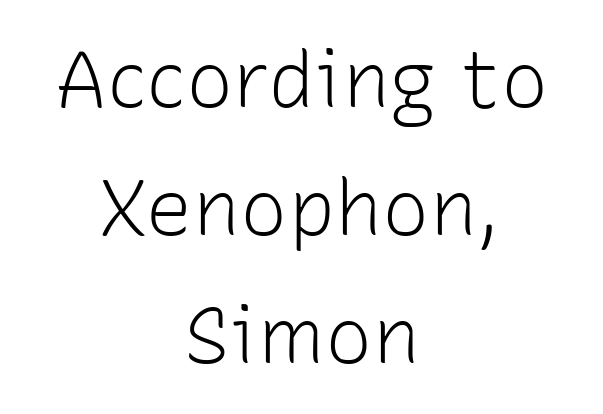
What kind of face is this? One without serifs — a sans. Nobody touched the tracking dial on this one. Reading down the column, the eye jumps a familiar distance to each next line. Glance below the letters and you will spot only blank space.
